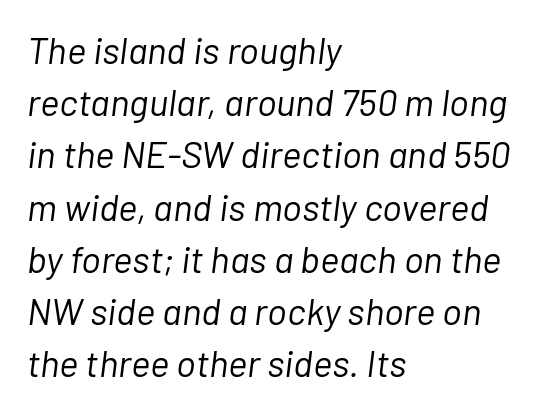
Q: Is the text bold? A: No.
Q: Is the text italic (slanted)? A: Yes, it leans right by about 7 degrees.
Q: Is the text underlined? A: No.
Q: How is the paragraph aligned? A: Left-aligned.
Q: Is the spacing between letters normal or unusually wide? A: Normal.
Q: Is the spacing between lines tight, normal or loose? A: Normal.
Q: Width (condensed, normal, or wide)? A: Normal.
Q: Stroke contrast? A: Low.
Q: x-height? A: Medium.
Q: Monospaced? A: No.
